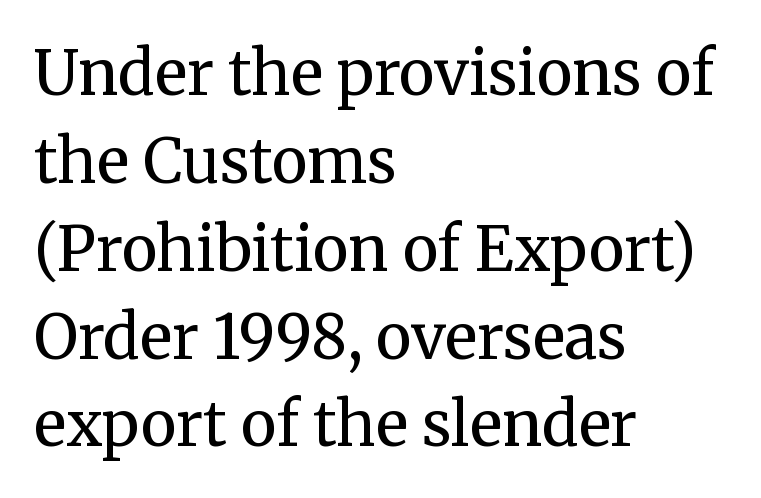
{"serif": "yes", "italic": "no", "bold": "no", "weight": "regular", "width": "normal", "stroke_contrast": "medium", "x_height": "medium", "monospaced": "no", "underline": "no", "align": "left", "line_spacing": "normal", "line_spacing_ratio": 1.44, "letter_spacing": "normal", "letter_spacing_em": 0.0, "glyph_px": 61}
